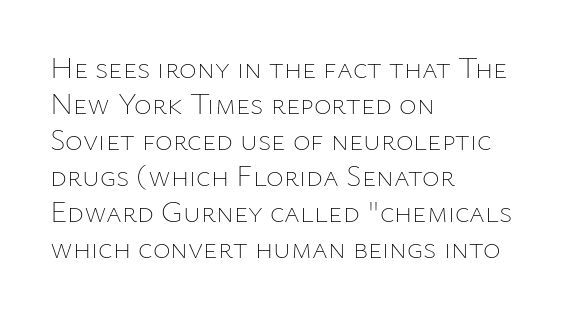
{"italic": "no", "bold": "no", "weight": "thin", "width": "normal", "stroke_contrast": "low", "x_height": "medium", "monospaced": "no", "underline": "no", "align": "left", "line_spacing_ratio": 1.2, "letter_spacing": "normal", "letter_spacing_em": 0.0, "glyph_px": 30}
